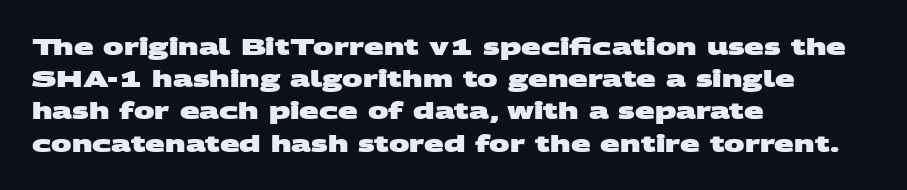
The image shows 23 px bold type; set left-aligned, normal line spacing (1.4x), normal letter spacing, not underlined.
